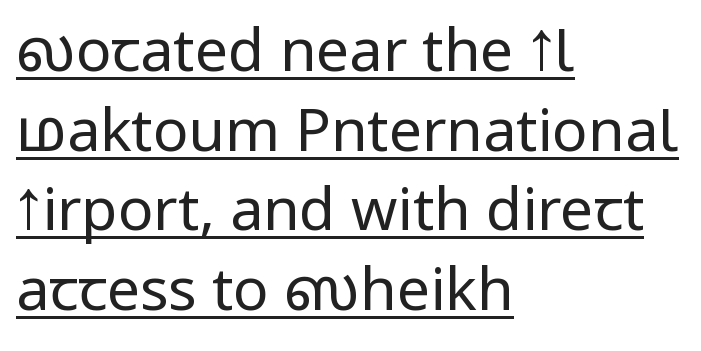
The image shows 59 px regular-weight, condensed sans-serif type, upright; set left-aligned, normal line spacing (1.35x), normal letter spacing, underlined; low stroke contrast and a large x-height.
